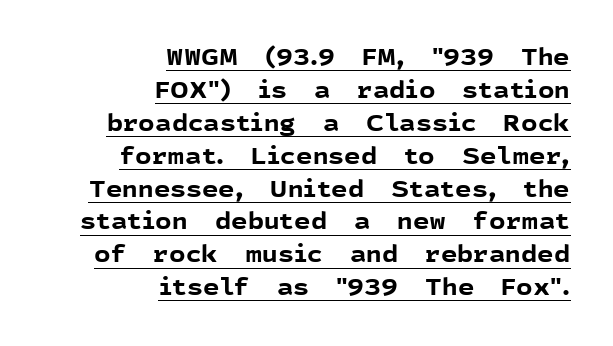
The image shows 23 px bold type, upright; set right-aligned, normal line spacing (1.43x), normal letter spacing, underlined.
